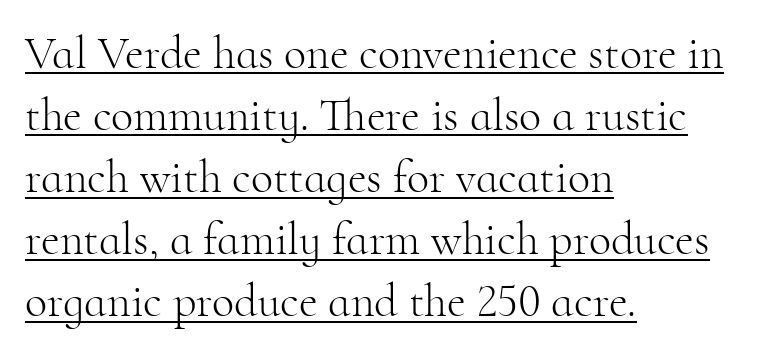
The face used here is seriffed, in the tradition of book romans. Somebody hit Ctrl+U on this one — the words are underlined. How would I describe the line gaps? Plain and ordinary. Alignment: flush left. Each letter keeps its own natural width here, so spacing adapts to shape. The strokes carry an ordinary text weight at most.
